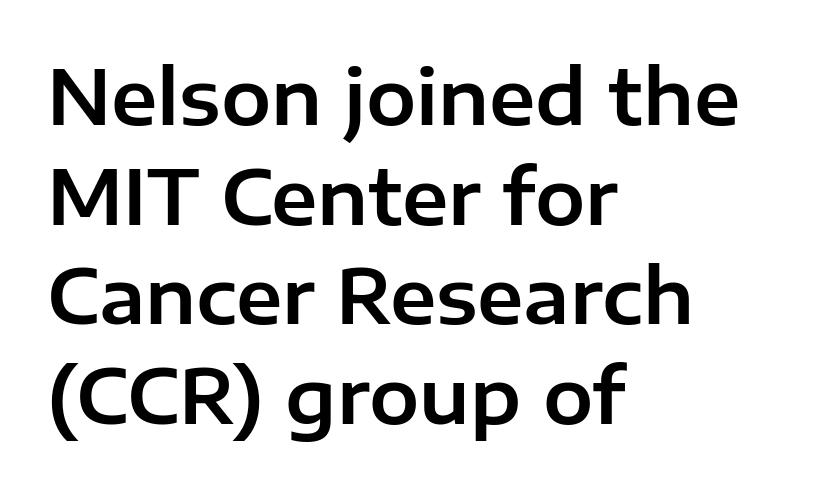
The image shows 75 px sans-serif type, upright; set left-aligned, normal line spacing (1.33x), normal letter spacing, not underlined; low stroke contrast and a medium x-height.
